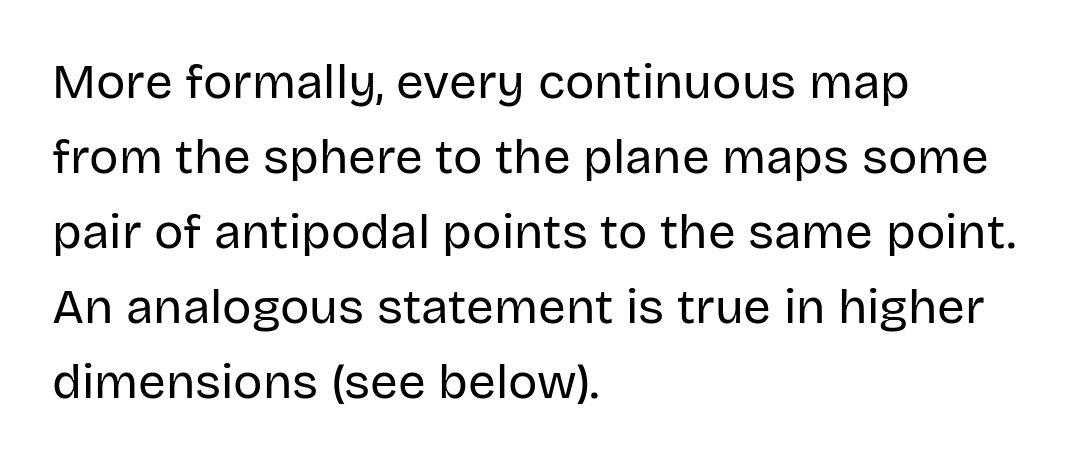
The image shows 49 px regular-weight sans-serif type, upright; set left-aligned, normal line spacing (1.53x), normal letter spacing, not underlined; low stroke contrast and a large x-height.
